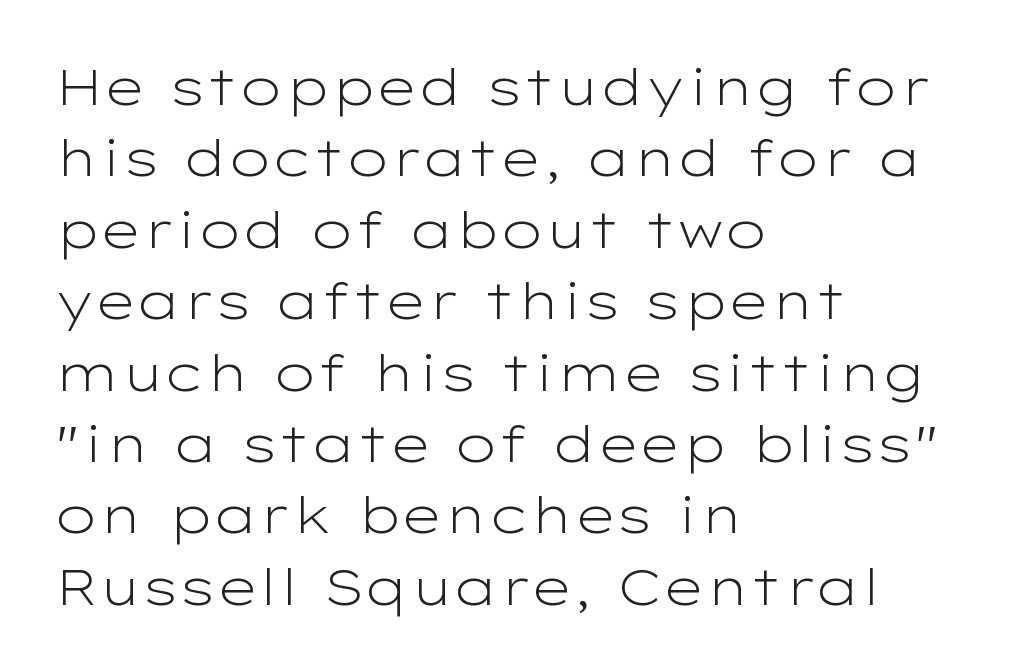
The image shows 51 px light, wide sans-serif type, upright; set left-aligned, normal line spacing (1.4x), normal letter spacing, not underlined; low stroke contrast and a medium x-height.
